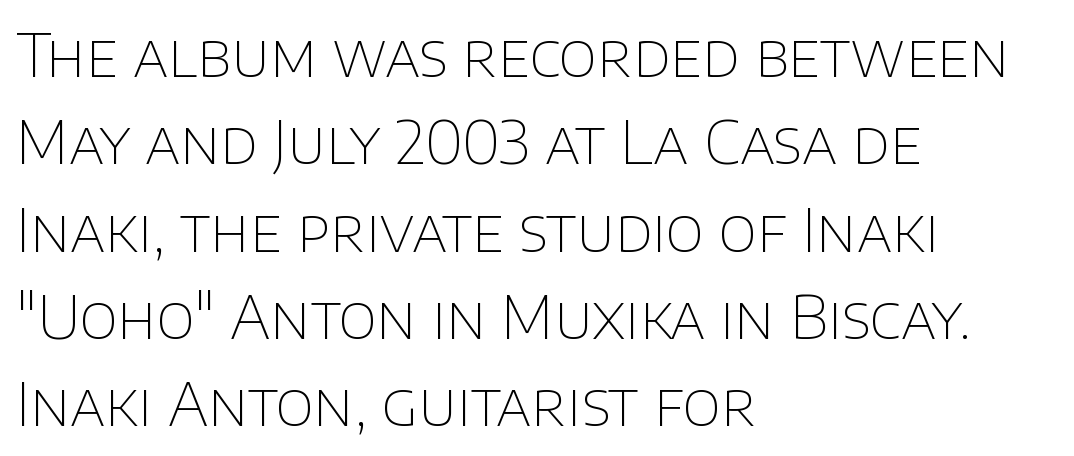
{"serif": "no", "italic": "no", "bold": "no", "weight": "thin", "width": "normal", "stroke_contrast": "low", "x_height": "large", "monospaced": "no", "underline": "no", "align": "left", "line_spacing": "normal", "line_spacing_ratio": 1.48, "letter_spacing": "normal", "letter_spacing_em": 0.0, "glyph_px": 59}
